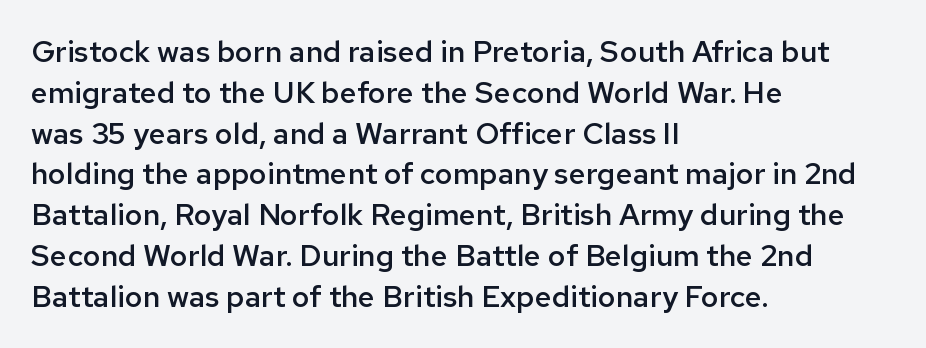
In terms of posture, this sample is upright. Every letter is mildly thick-stroked: semibold rather than bold. The face used here is proportionally spaced, like ordinary book or web type. Check where the strokes stop: nothing finishes them off — pure sans. Summary of vertical rhythm: regular, with standard interline spacing.
